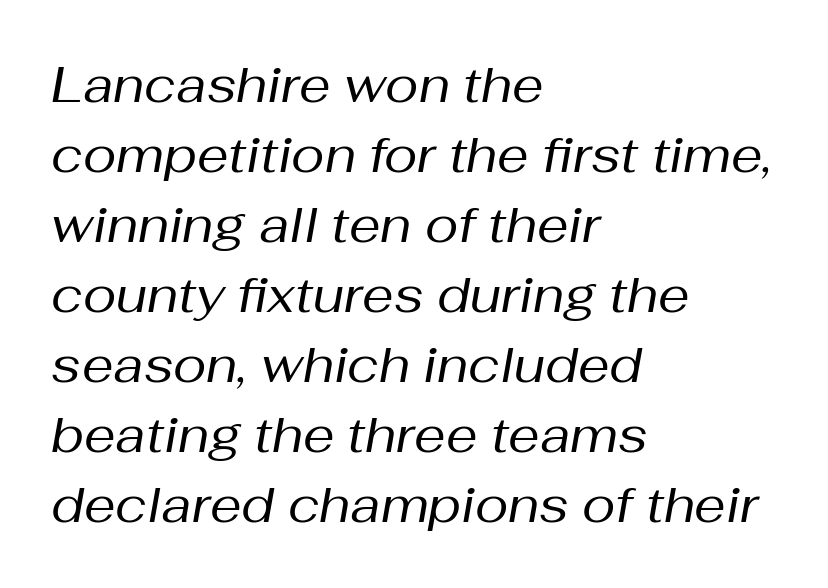
The image shows 50 px regular-weight type, italic (leaning right); set left-aligned, normal line spacing (1.4x), normal letter spacing, not underlined; medium stroke contrast and a medium x-height.
